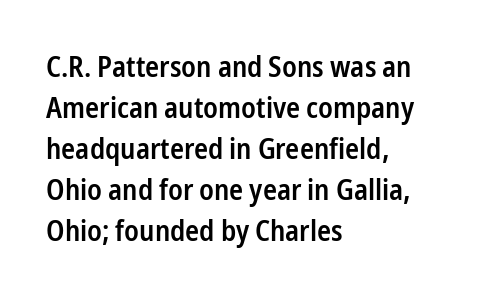
The space between consecutive lines is moderate. These lines were composed using upright roman letters. A classic flush-left, rag-right setting is used for this passage. Heft: intermediate — a semibold. Each row of text sits above clean, open space. To sum up the face: it is a sans, with no serifs.
